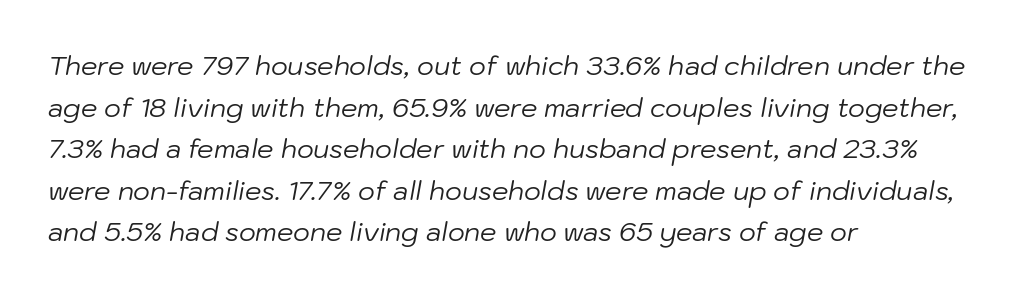
Q: Is the text bold? A: No.
Q: Is the text italic (slanted)? A: Yes, it leans right by about 10 degrees.
Q: Is the text underlined? A: No.
Q: How is the paragraph aligned? A: Left-aligned.
Q: Is the spacing between letters normal or unusually wide? A: Normal.
Q: Is the spacing between lines tight, normal or loose? A: Normal.
